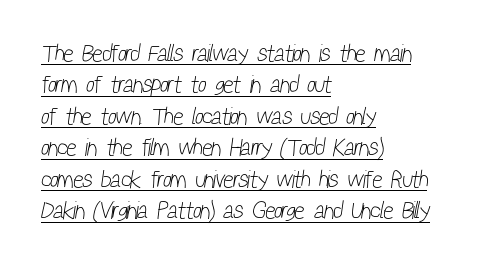
{"bold": "no", "underline": "yes", "align": "left", "line_spacing": "normal", "line_spacing_ratio": 1.31, "letter_spacing": "normal", "letter_spacing_em": 0.0, "glyph_px": 24}
